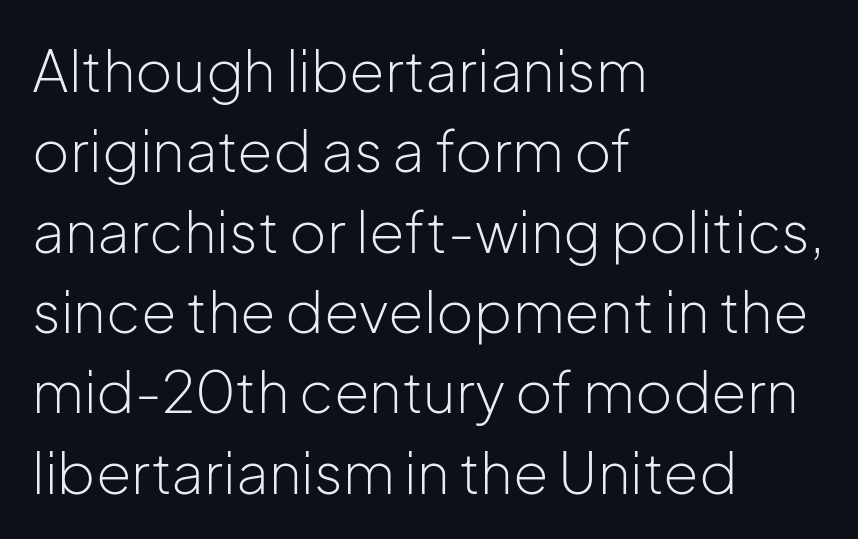
The zone under the glyphs is completely vacant. Do the characters align in a grid? No, the font is proportional. Teacher's note: observe the even left margin — that is flush-left alignment. To sum up the face: it is a sans, with no serifs.
